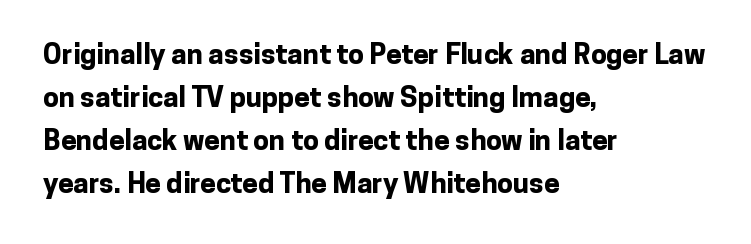
The image shows 28 px bold sans-serif type, upright; set left-aligned, normal line spacing (1.54x), normal letter spacing, not underlined; low stroke contrast and a medium x-height.
